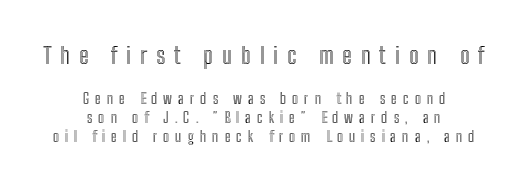
Q: Is the text italic (slanted)? A: No, it is upright.
Q: Is the text underlined? A: No.
Q: How is the paragraph aligned? A: Centered.
Q: Is the spacing between letters normal or unusually wide? A: Unusually wide.
Q: Is the spacing between lines tight, normal or loose? A: Normal.
Q: Which block of text is set in a larger size, the first (top) or the second (bottom)? A: The first (top) one.
